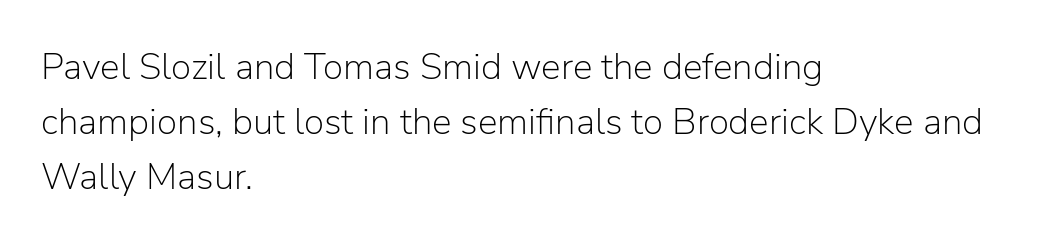
{"serif": "no", "italic": "no", "bold": "no", "weight": "light", "width": "normal", "stroke_contrast": "low", "x_height": "medium", "monospaced": "no", "underline": "no", "align": "left", "line_spacing": "normal", "line_spacing_ratio": 1.48, "letter_spacing": "normal", "letter_spacing_em": 0.0, "glyph_px": 37}
